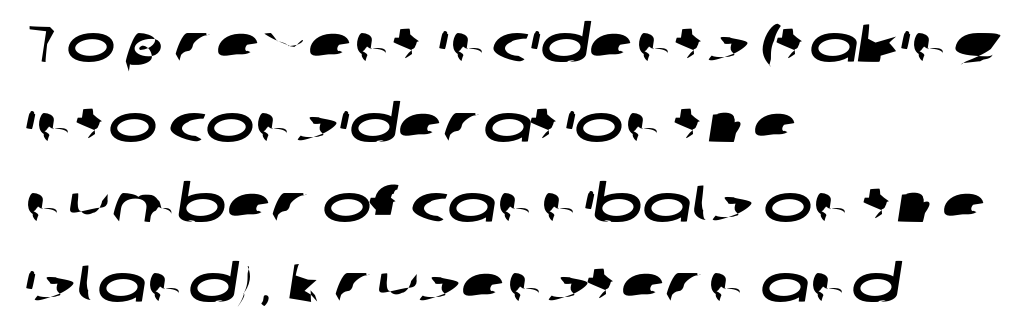
{"serif": "no", "width": "wide", "stroke_contrast": "low", "x_height": "medium", "monospaced": "no", "underline": "no", "align": "left", "line_spacing": "normal", "line_spacing_ratio": 1.54, "letter_spacing": "normal", "letter_spacing_em": 0.0, "glyph_px": 52}
